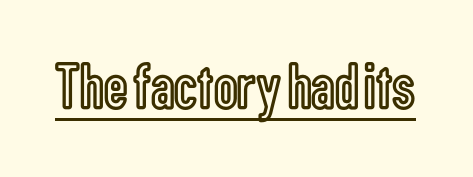
{"italic": "no", "width": "condensed", "x_height": "medium", "monospaced": "no", "underline": "yes", "letter_spacing": "normal", "letter_spacing_em": 0.0, "glyph_px": 66}
